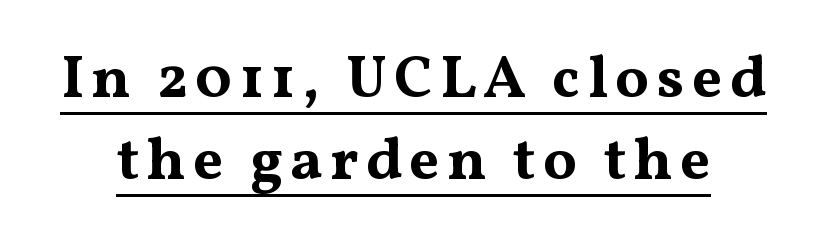
This is heavy type, rendered in bold. Does the lettering tilt? It doesn't — this is upright. Summary of vertical rhythm: regular, with standard interline spacing. These lines are rendered in a variable-pitch font. Little horizontal feet cap the strokes, marking this as serif type. The rendering uses the underline text-decoration.
